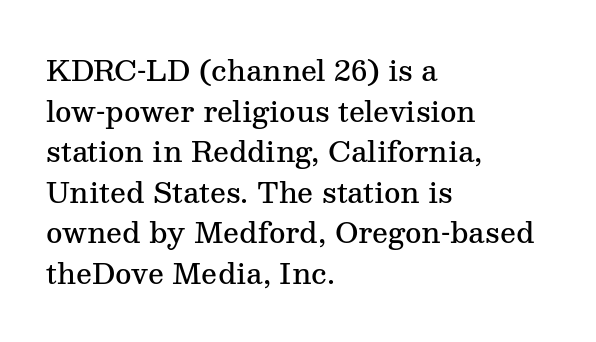
The image shows 28 px semibold serif type, upright; set left-aligned, normal line spacing (1.45x), normal letter spacing, not underlined; medium stroke contrast and a medium x-height.
